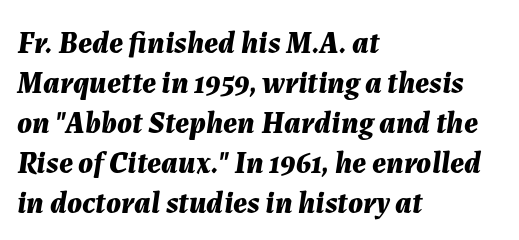
The rag falls on the right side of this text block. The specimen omits any rule beneath the text block's lines. Compared with typical paragraphs, the rows here are spaced about the same. Spacing verdict: proportional, widths tailored to each character. Inter-character spacing is left at the font's built-in metrics. The face used here has a pronounced slope to its letters.
